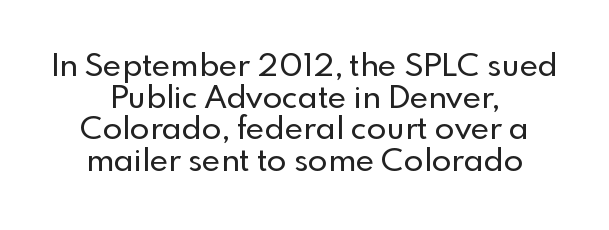
{"serif": "no", "italic": "no", "width": "normal", "x_height": "small", "monospaced": "no", "underline": "no", "align": "center", "line_spacing": "tight", "line_spacing_ratio": 0.99, "letter_spacing": "normal", "letter_spacing_em": 0.0, "glyph_px": 32}
